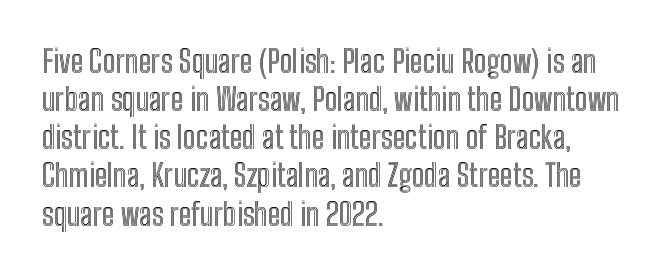
This sample has the flowing, uneven cadence of proportional lettering. The baseline area is clear. This rendering leaves character spacing at its baseline value. Teacher's note: observe the even left margin — that is flush-left alignment. A roman cut, with each character standing at attention.
